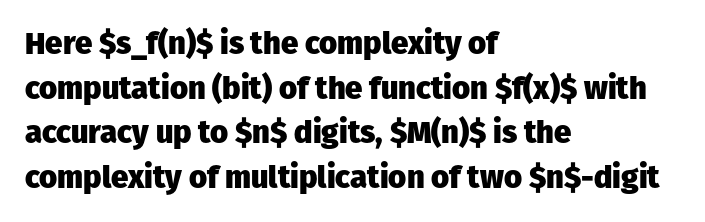
Q: Is the text bold? A: Yes.
Q: Is the text italic (slanted)? A: No, it is upright.
Q: Is the typeface a serif or a sans-serif typeface? A: Sans-serif.
Q: Is the text underlined? A: No.
Q: How is the paragraph aligned? A: Left-aligned.
Q: Is the spacing between letters normal or unusually wide? A: Normal.
Q: Is the spacing between lines tight, normal or loose? A: Normal.
Q: Width (condensed, normal, or wide)? A: Normal.
Q: Stroke contrast? A: Low.
Q: x-height? A: Medium.
Q: Monospaced? A: No.
